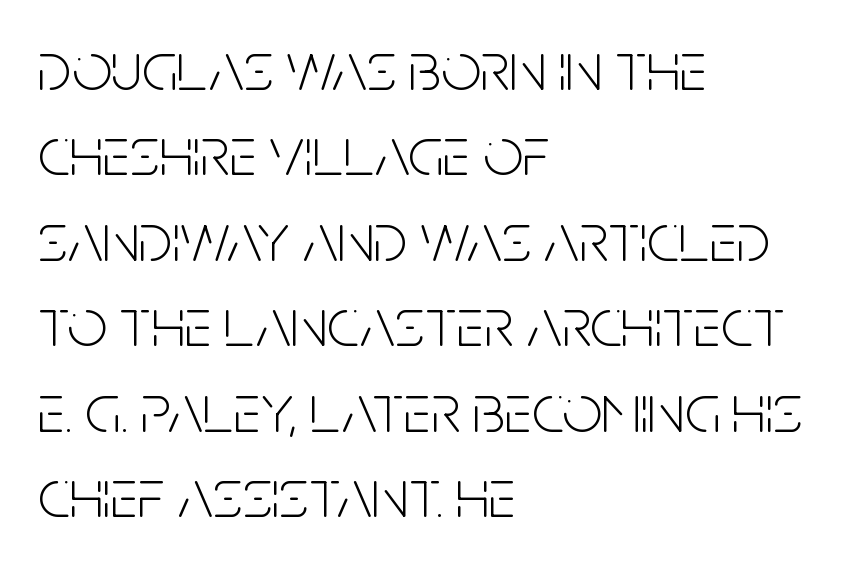
Casual observation: everything's shoved over to the left. The weight tops out at a normal text grade. Check under the words: just untouched page. Is this a fixed-width face? No — the glyphs have proportional, varying widths. The font family rendered here belongs to the sans-serif group.
